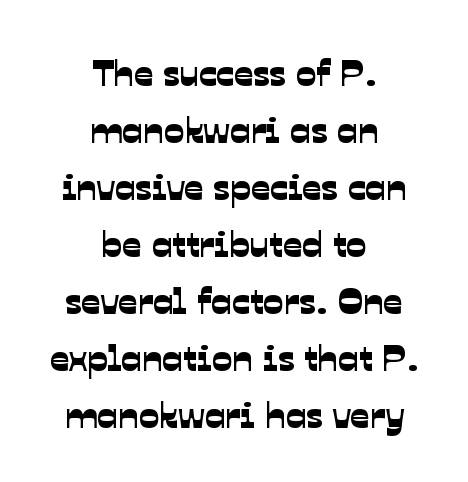
The image shows 38 px sans-serif type; set centered, normal line spacing (1.5x), normal letter spacing, not underlined; low stroke contrast and a medium x-height.
